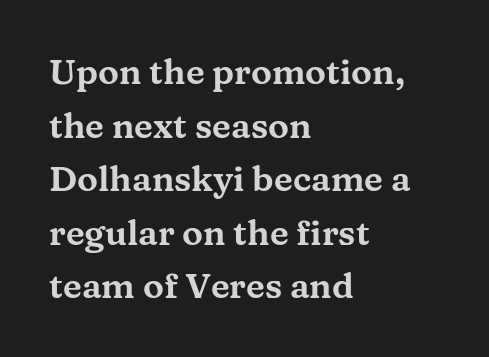
Q: Is the text italic (slanted)? A: No, it is upright.
Q: Is the typeface a serif or a sans-serif typeface? A: Serif.
Q: Is the text underlined? A: No.
Q: How is the paragraph aligned? A: Left-aligned.
Q: Is the spacing between letters normal or unusually wide? A: Normal.
Q: Is the spacing between lines tight, normal or loose? A: Normal.
Q: Width (condensed, normal, or wide)? A: Wide.
Q: Stroke contrast? A: Medium.
Q: x-height? A: Medium.
Q: Monospaced? A: No.
